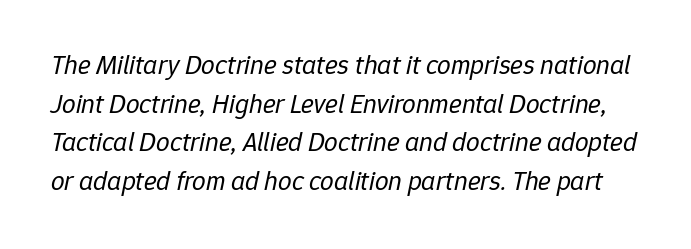
The image shows 27 px text type, italic (leaning right); set normal line spacing (1.43x), normal letter spacing, not underlined.
